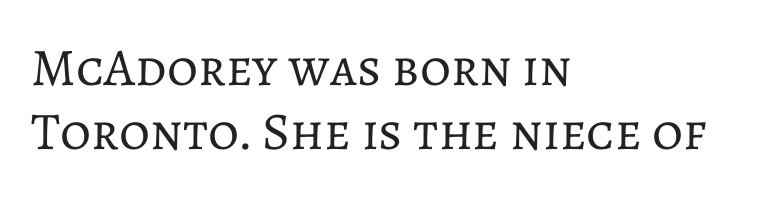
The image shows 53 px regular-weight type, upright; set left-aligned, line spacing 1.2x, normal letter spacing, not underlined; low stroke contrast and a medium x-height.
